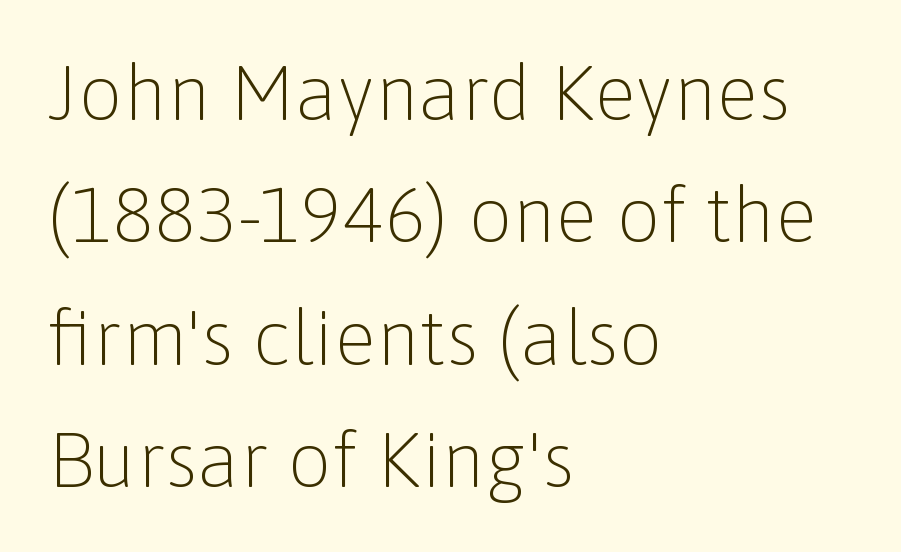
Q: Is the text bold? A: No.
Q: Is the text italic (slanted)? A: No, it is upright.
Q: Is the typeface a serif or a sans-serif typeface? A: Sans-serif.
Q: Is the text underlined? A: No.
Q: How is the paragraph aligned? A: Left-aligned.
Q: Is the spacing between letters normal or unusually wide? A: Normal.
Q: Is the spacing between lines tight, normal or loose? A: Normal.
Q: Width (condensed, normal, or wide)? A: Normal.
Q: Stroke contrast? A: Low.
Q: x-height? A: Medium.
Q: Monospaced? A: No.
